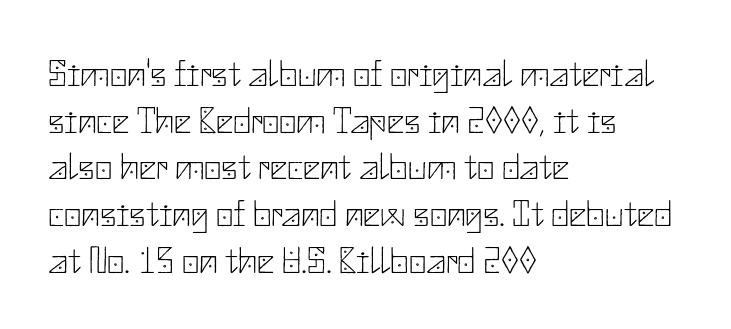
The image shows 38 px thin sans-serif type, upright; set left-aligned, line spacing 1.23x, normal letter spacing, not underlined; low stroke contrast and a small x-height.
